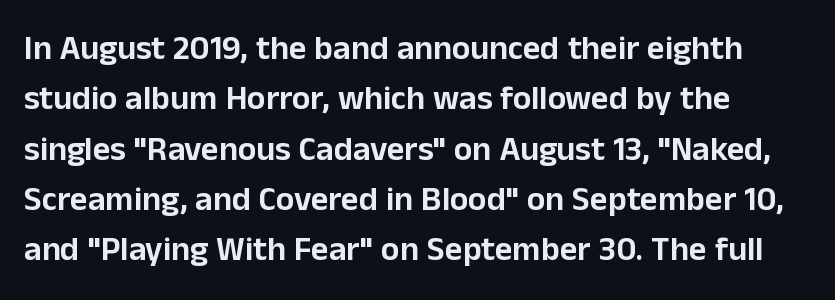
The glyphs in this specimen are sans serif. These lines stack with their left ends in a neat column. Clear beneath every line of the passage. This is roman type, the default non-slanted kind.
